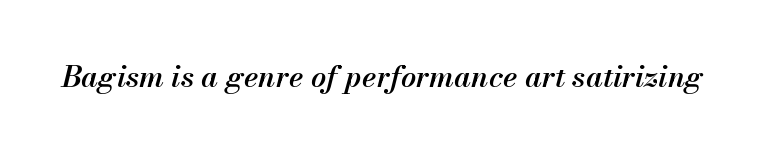
{"italic": "yes", "lean": "right", "slant_degrees": 13, "bold": "semi", "weight": "semibold", "width": "normal", "stroke_contrast": "medium", "x_height": "small", "monospaced": "no", "underline": "no", "letter_spacing": "normal", "letter_spacing_em": 0.0, "glyph_px": 30}
